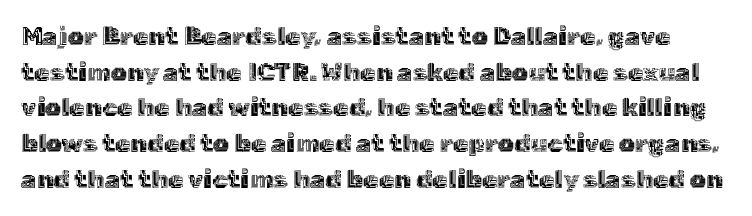
The image shows 25 px text type, upright; set normal line spacing (1.43x), normal letter spacing, not underlined.
